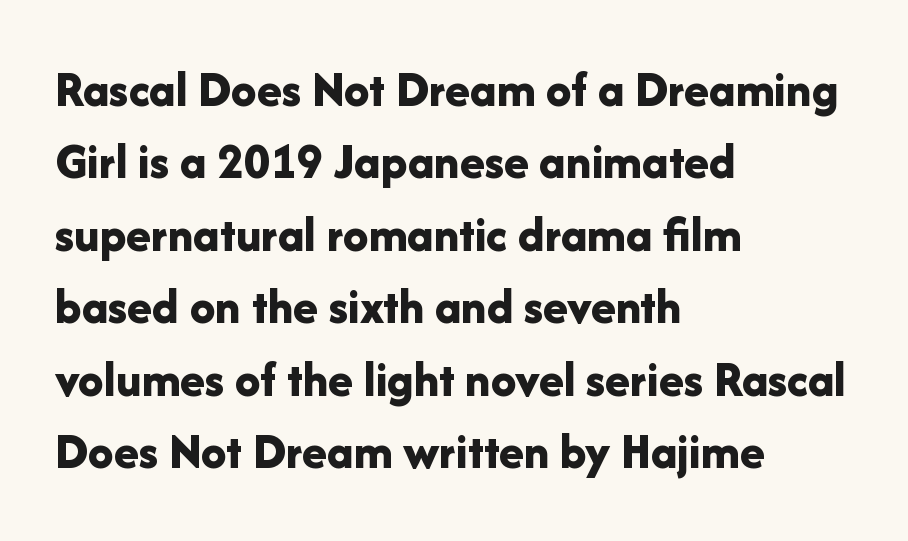
The image shows 51 px bold sans-serif type, upright; set left-aligned, normal line spacing (1.42x), normal letter spacing, not underlined; low stroke contrast and a medium x-height.
